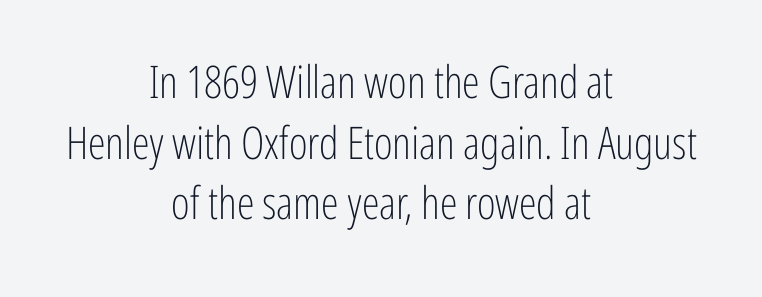
The image shows 45 px light, condensed sans-serif type, upright; set centered, normal line spacing (1.35x), normal letter spacing, not underlined; low stroke contrast and a medium x-height.
